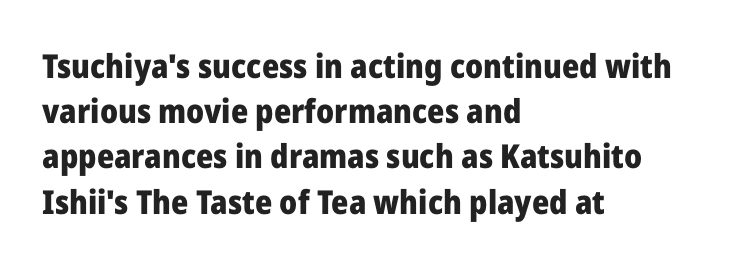
The horizontal fit of the characters is conventional and even. The line-height multiplier appears to be the usual default. Underline: absent. Spacing verdict: proportional, widths tailored to each character.
